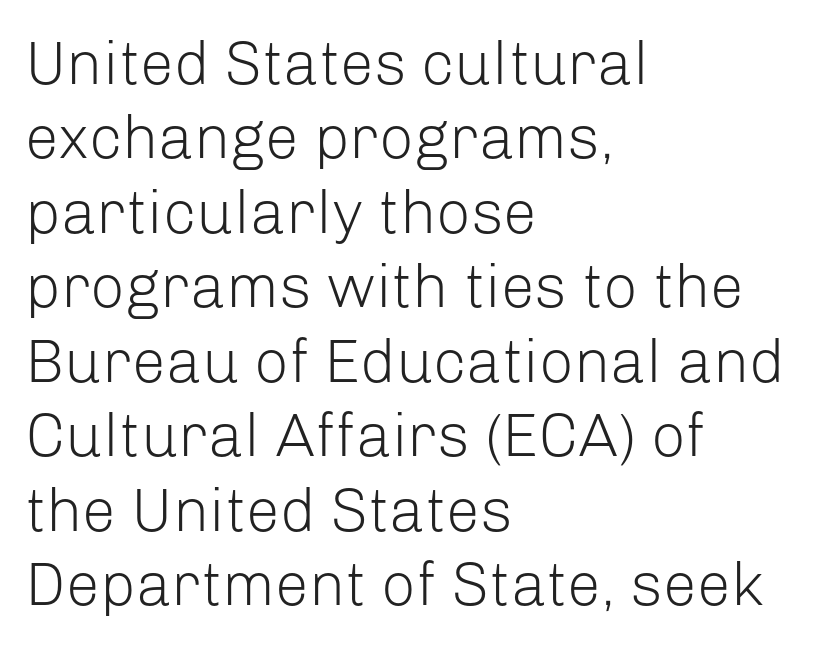
Q: Is the text bold? A: No.
Q: Is the text italic (slanted)? A: No, it is upright.
Q: Is the typeface a serif or a sans-serif typeface? A: Sans-serif.
Q: Is the text underlined? A: No.
Q: How is the paragraph aligned? A: Left-aligned.
Q: Is the spacing between letters normal or unusually wide? A: Normal.
Q: Width (condensed, normal, or wide)? A: Normal.
Q: Stroke contrast? A: Low.
Q: x-height? A: Medium.
Q: Monospaced? A: No.
